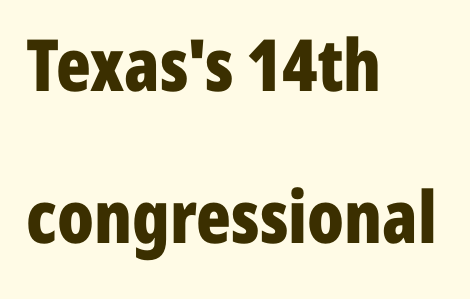
The image shows 72 px bold, condensed sans-serif type, upright; set left-aligned, loose line spacing (2.11x), normal letter spacing, not underlined; low stroke contrast and a medium x-height.
